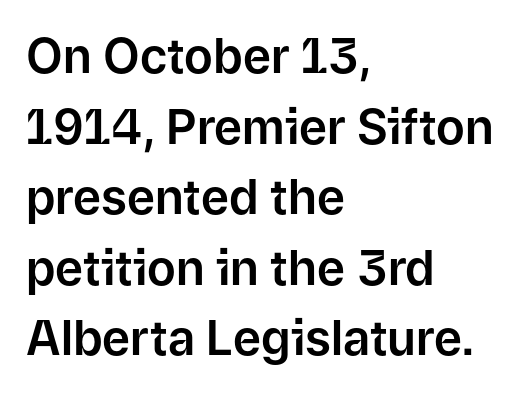
The specimen omits any rule beneath the text block's lines. Visually the block forms a straight wall on the left and a jagged coastline on the right. Do the letters lean? They stand straight. The gaps between neighbouring characters are ordinary and unremarkable. These lines are rendered in a variable-pitch font. Compared with typical paragraphs, the rows here are spaced about the same.
